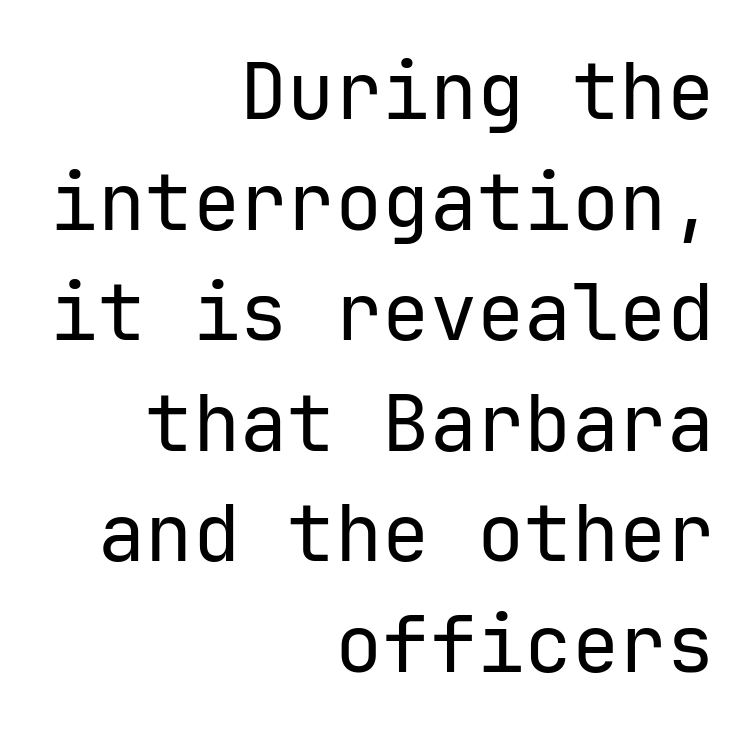
Spacing verdict: monospaced, one width for all characters. Summary of weight: not heavy and not bold. The lines in this sample share a right terminus and differ only in where they begin. Letterform terminals end flat and unadorned throughout the passage. Observe the ordinary spacing: letters are neighbours, not strangers. Quick note: interline space is typical.
